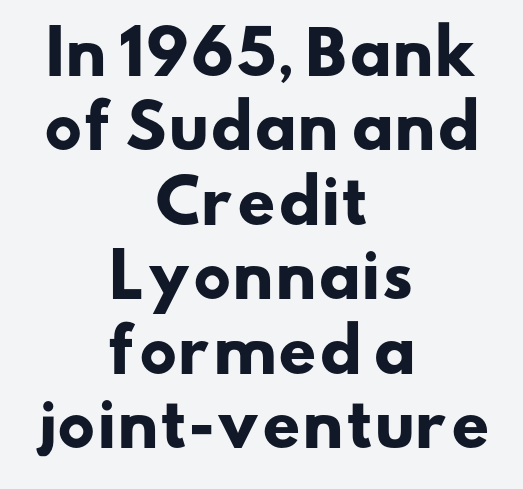
The rendering uses natural spacing where letterforms have individual widths. Check the space under the baseline: it is left empty. Font category for this specimen: sans-serif. Leftover space on each line is divided equally before and after the words.
